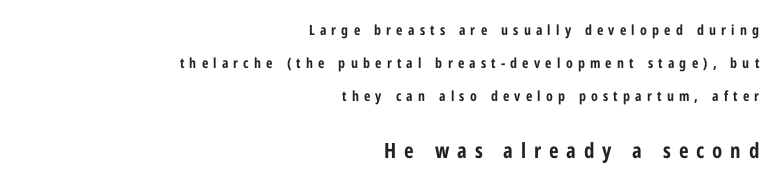
Q: Is the text bold? A: Yes.
Q: Is the text italic (slanted)? A: No, it is upright.
Q: Is the text underlined? A: No.
Q: How is the paragraph aligned? A: Right-aligned.
Q: Is the spacing between letters normal or unusually wide? A: Unusually wide.
Q: Is the spacing between lines tight, normal or loose? A: Loose.
Q: Which block of text is set in a larger size, the first (top) or the second (bottom)? A: The second (bottom) one.
